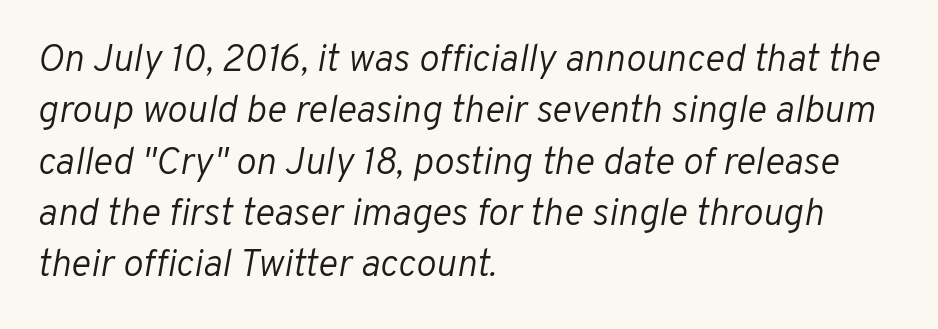
The image shows 38 px light type, italic (leaning right); set left-aligned, normal line spacing (1.35x), normal letter spacing, not underlined; low stroke contrast and a medium x-height.
